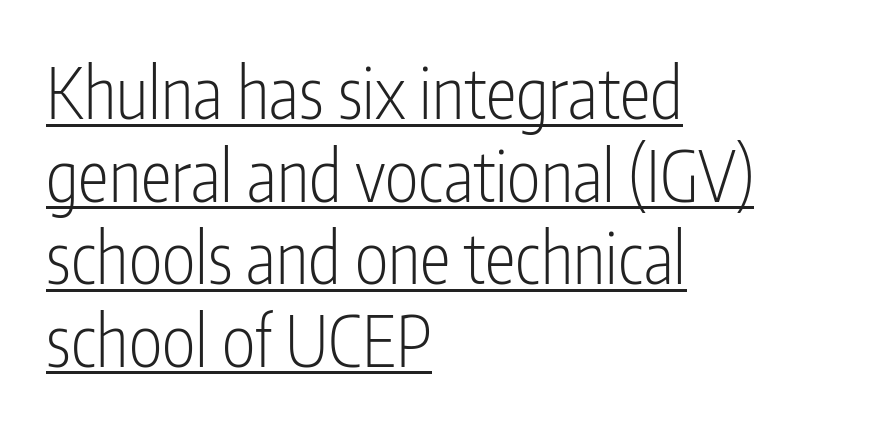
{"serif": "no", "italic": "no", "bold": "no", "weight": "light", "width": "condensed", "stroke_contrast": "low", "x_height": "medium", "monospaced": "no", "underline": "yes", "align": "left", "line_spacing_ratio": 1.18, "letter_spacing": "normal", "letter_spacing_em": 0.0, "glyph_px": 70}
